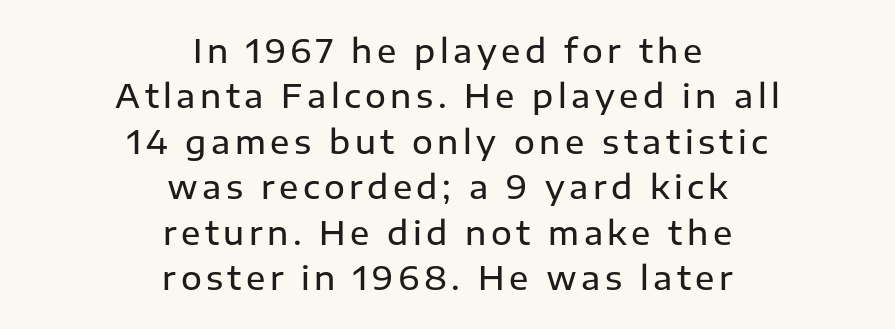
{"serif": "no", "italic": "no", "bold": "semi", "weight": "semibold", "width": "normal", "stroke_contrast": "low", "x_height": "medium", "monospaced": "no", "underline": "no", "align": "center", "line_spacing": "normal", "line_spacing_ratio": 1.42, "glyph_px": 32}
